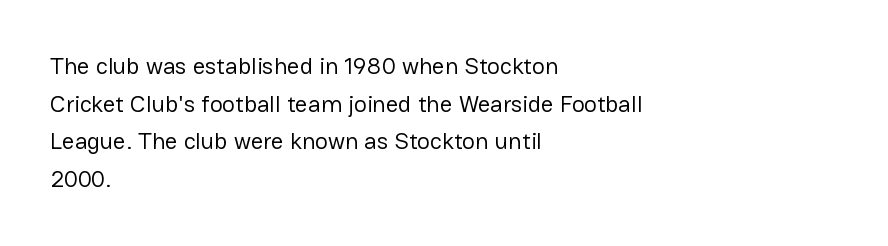
{"italic": "no", "bold": "no", "underline": "no", "align": "left", "line_spacing": "normal", "line_spacing_ratio": 1.57, "letter_spacing": "normal", "letter_spacing_em": 0.0, "glyph_px": 24}
